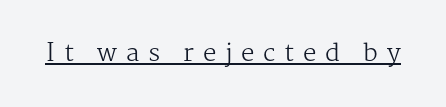
The image shows 24 px text type, upright; set unusually wide letter spacing (+0.36 em), underlined.
